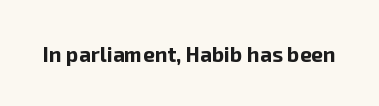
The letterforms sit shoulder to shoulder at normal distance. These lines were composed using upright roman letters. Check the space under the baseline: it is left empty. The sample has been set heavy, in full bold.
